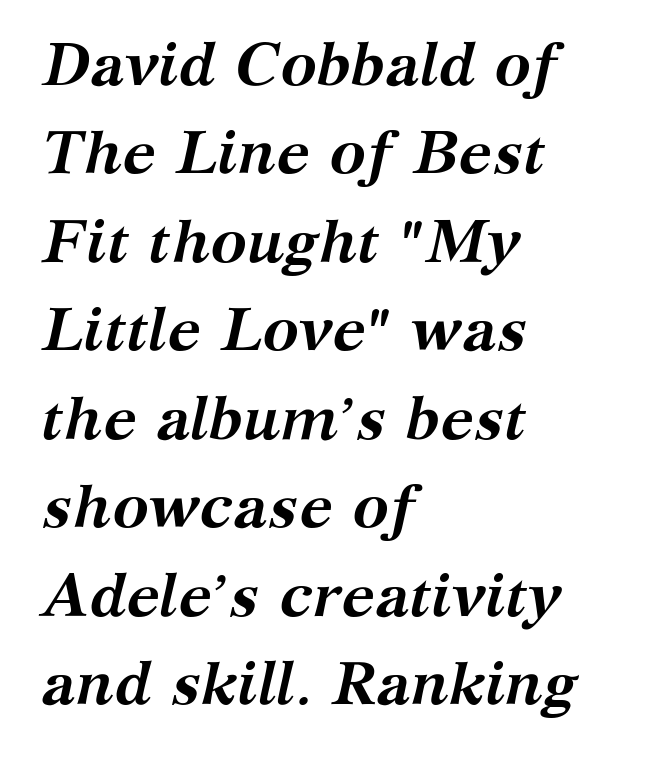
{"serif": "yes", "italic": "yes", "lean": "right", "slant_degrees": 12, "bold": "yes", "weight": "semibold", "width": "normal", "stroke_contrast": "medium", "x_height": "medium", "monospaced": "no", "underline": "no", "align": "left", "line_spacing": "normal", "line_spacing_ratio": 1.45, "letter_spacing": "normal", "letter_spacing_em": 0.0, "glyph_px": 61}
